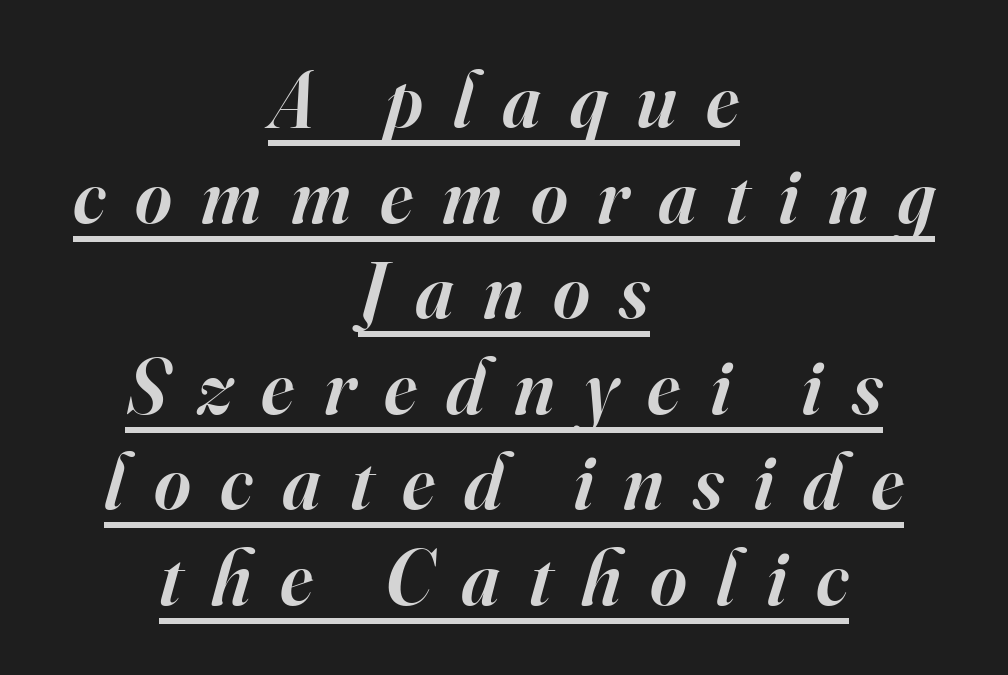
{"serif": "yes", "italic": "yes", "lean": "right", "slant_degrees": 16, "bold": "semi", "weight": "semibold", "width": "normal", "stroke_contrast": "high", "x_height": "small", "monospaced": "no", "underline": "yes", "align": "center", "line_spacing_ratio": 1.21, "letter_spacing": "wide", "letter_spacing_em": 0.37, "glyph_px": 79}
